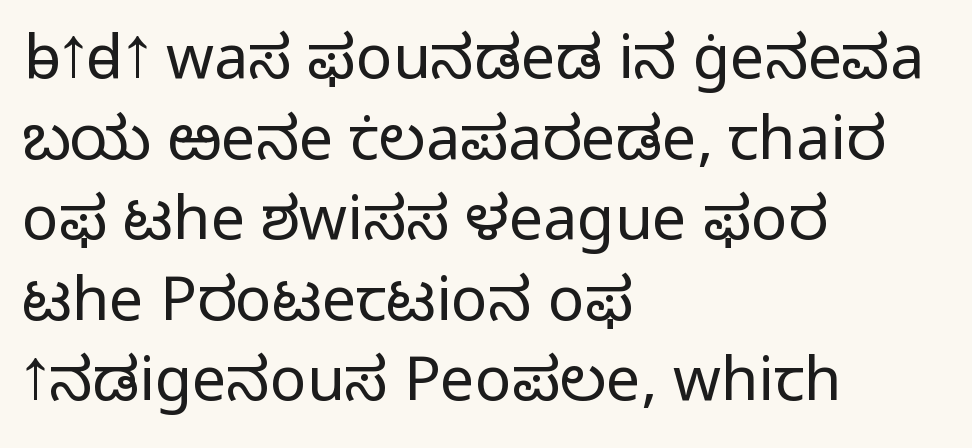
{"serif": "no", "italic": "no", "bold": "no", "weight": "light", "width": "normal", "stroke_contrast": "low", "x_height": "medium", "monospaced": "no", "underline": "no", "align": "left", "line_spacing": "normal", "line_spacing_ratio": 1.32, "letter_spacing": "normal", "letter_spacing_em": 0.0, "glyph_px": 61}
